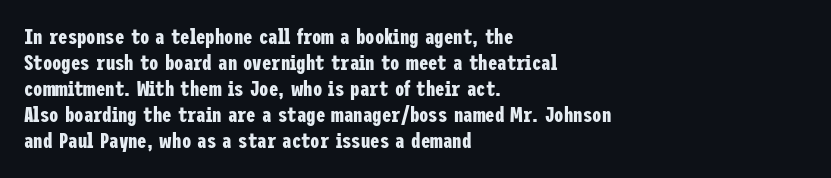
The image shows 21 px bold type, upright; set left-aligned, line spacing 1.24x, normal letter spacing, not underlined.
